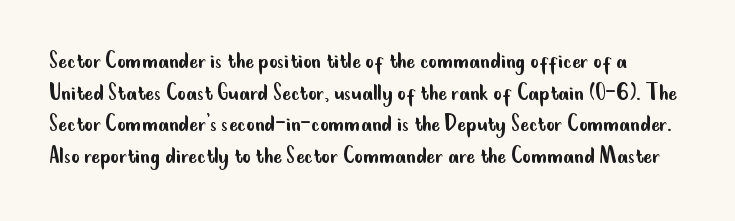
Q: Is the text bold? A: No.
Q: Is the text italic (slanted)? A: No, it is upright.
Q: Is the text underlined? A: No.
Q: Is the spacing between letters normal or unusually wide? A: Normal.
